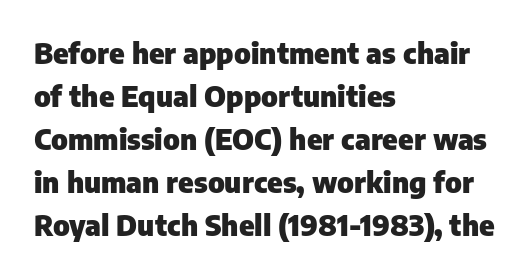
Varying glyph widths throughout — classic text-font behaviour. The glyphs are unaccompanied by any horizontal stroke below them. Horizontally, the lines are justified to the leading edge only. The passage shown has conventional tracking throughout. The line-height multiplier appears to be the usual default. Each letter's strokes conclude bluntly, with no projecting serifs.
